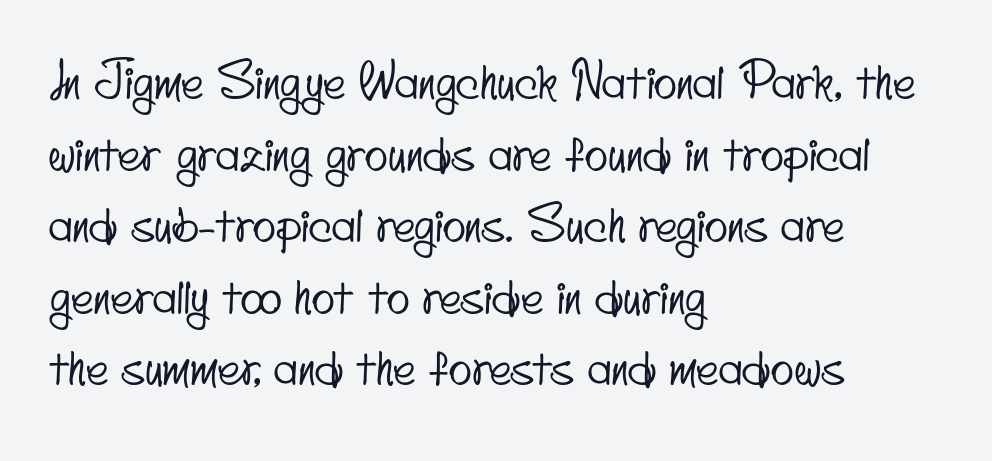
{"serif": "no", "width": "condensed", "stroke_contrast": "low", "x_height": "small", "monospaced": "no", "underline": "no", "align": "left", "line_spacing": "normal", "line_spacing_ratio": 1.49, "letter_spacing": "normal", "letter_spacing_em": 0.0, "glyph_px": 48}
